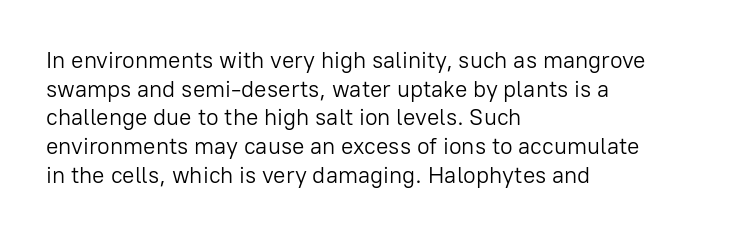
The lines sit at an ordinary, default distance from one another. The text block is weighted toward the left margin, trailing off unevenly rightward. Tracking value appears to be zero — textbook default spacing. Has an underline been added? It has not. Stroke mass is kept to a normal reading level or below.
